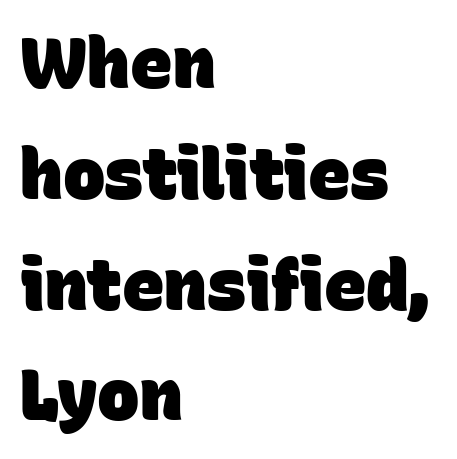
Q: Is the text bold? A: Yes.
Q: Is the typeface a serif or a sans-serif typeface? A: Sans-serif.
Q: Is the text underlined? A: No.
Q: How is the paragraph aligned? A: Left-aligned.
Q: Is the spacing between letters normal or unusually wide? A: Normal.
Q: Is the spacing between lines tight, normal or loose? A: Normal.
Q: Width (condensed, normal, or wide)? A: Normal.
Q: Stroke contrast? A: Low.
Q: x-height? A: Large.
Q: Monospaced? A: No.
